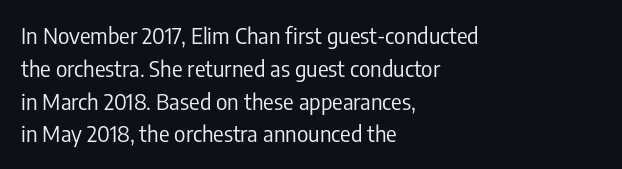
The image shows 22 px text type, upright; set left-aligned, normal line spacing (1.49x), normal letter spacing, not underlined.
